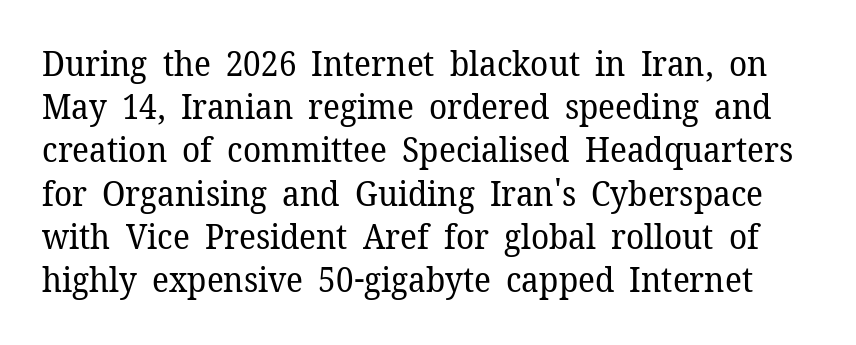
{"serif": "yes", "italic": "no", "bold": "no", "weight": "regular", "width": "normal", "stroke_contrast": "low", "x_height": "medium", "monospaced": "no", "underline": "no", "line_spacing": "normal", "line_spacing_ratio": 1.27, "letter_spacing": "normal", "letter_spacing_em": 0.0, "glyph_px": 34}
